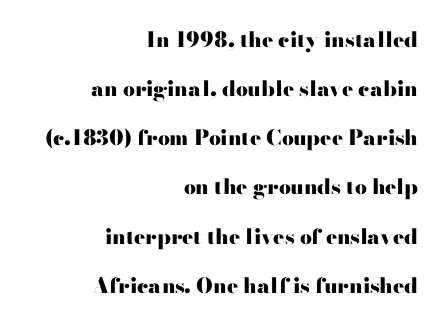
{"italic": "no", "bold": "yes", "underline": "no", "align": "right", "line_spacing": "loose", "line_spacing_ratio": 2.34, "letter_spacing": "normal", "letter_spacing_em": 0.0, "glyph_px": 21}
